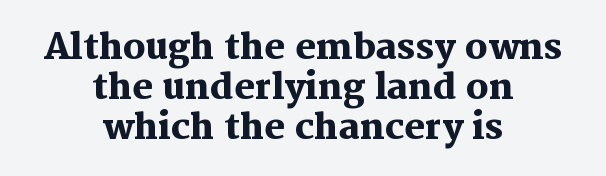
{"serif": "yes", "italic": "no", "bold": "yes", "weight": "heavy", "width": "normal", "stroke_contrast": "medium", "x_height": "medium", "monospaced": "no", "underline": "no", "align": "center", "line_spacing": "tight", "line_spacing_ratio": 1.14, "letter_spacing": "normal", "letter_spacing_em": 0.0, "glyph_px": 35}
